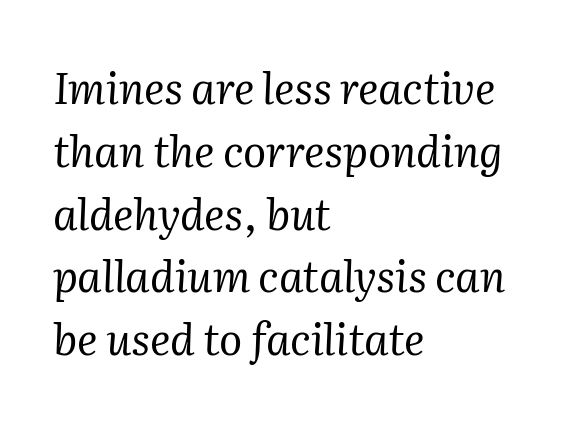
{"serif": "yes", "italic": "yes", "lean": "right", "slant_degrees": 2, "bold": "no", "weight": "regular", "width": "normal", "stroke_contrast": "medium", "x_height": "medium", "monospaced": "no", "underline": "no", "align": "left", "line_spacing": "normal", "line_spacing_ratio": 1.46, "letter_spacing": "normal", "letter_spacing_em": 0.0, "glyph_px": 43}
